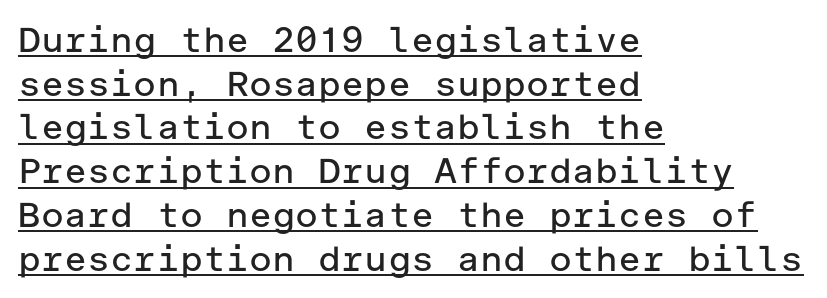
{"serif": "no", "italic": "no", "bold": "no", "weight": "regular", "width": "normal", "stroke_contrast": "low", "x_height": "medium", "underline": "yes", "align": "left", "line_spacing": "normal", "line_spacing_ratio": 1.25, "letter_spacing": "normal", "letter_spacing_em": 0.0, "glyph_px": 35}
